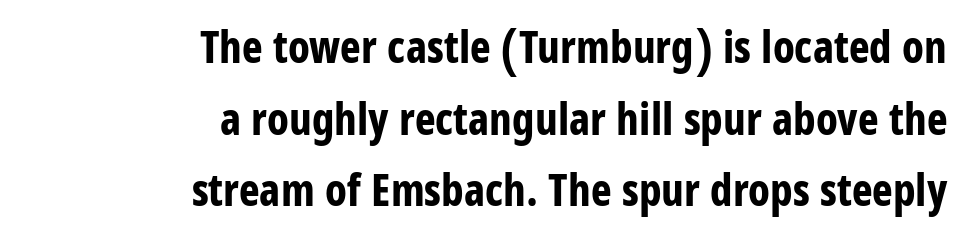
The image shows 44 px bold, condensed sans-serif type, upright; set right-aligned, normal line spacing (1.63x), normal letter spacing, not underlined; low stroke contrast and a large x-height.
